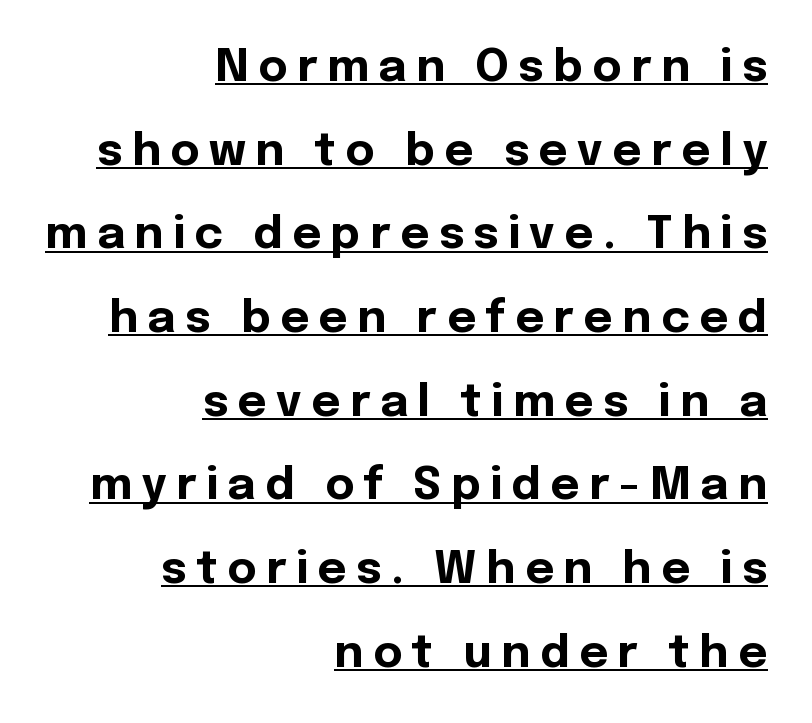
Q: Is the text bold? A: Yes.
Q: Is the text italic (slanted)? A: No, it is upright.
Q: Is the typeface a serif or a sans-serif typeface? A: Sans-serif.
Q: Is the text underlined? A: Yes.
Q: How is the paragraph aligned? A: Right-aligned.
Q: Is the spacing between letters normal or unusually wide? A: Unusually wide.
Q: Width (condensed, normal, or wide)? A: Normal.
Q: x-height? A: Medium.
Q: Monospaced? A: No.
